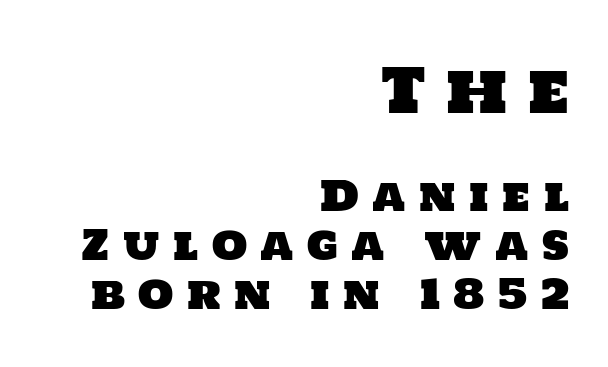
This layout puts the oversized block above and the modest block below. This rendering widens character spacing well past its baseline value. The paragraph shown leans on its right margin. Type without underlining. The rendering uses natural spacing where letterforms have individual widths. Stroke terminals: plain, sans-serif.
